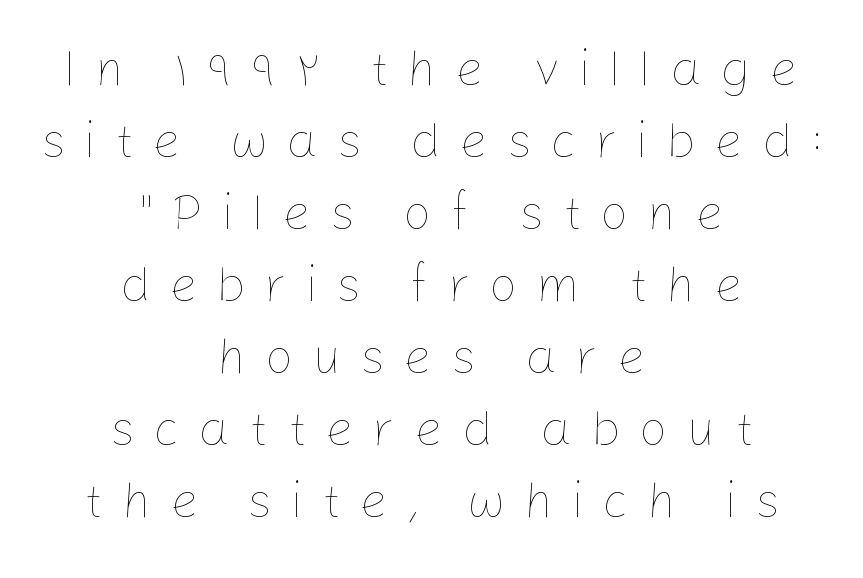
The image shows 50 px thin type, upright; set centered, normal line spacing (1.44x), unusually wide letter spacing (+0.37 em), not underlined; low stroke contrast and a medium x-height.
